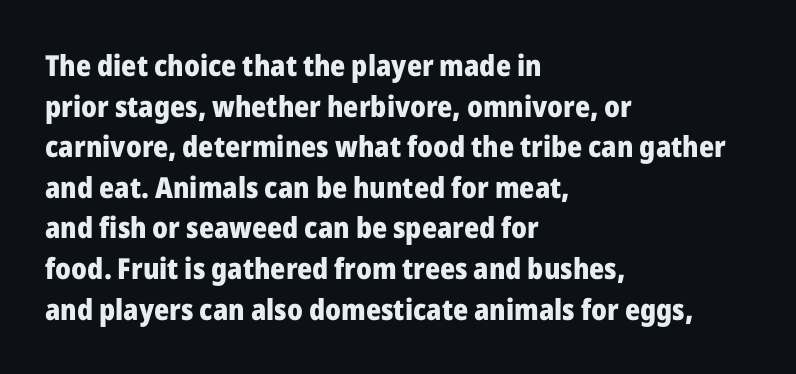
Compared with an ordinary text face, these strokes are far heavier — a full bold. Unlike a traditional serif, this face leaves its strokes unadorned. Each letter keeps its own natural width here, so spacing adapts to shape. These lines were composed using upright roman letters. The line texture is even and compact thanks to regular tracking.
